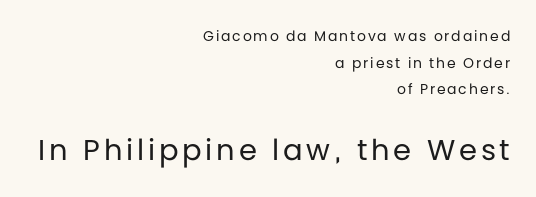
Size hierarchy here favors the trailing block over the leading one. This is the regular roman posture of the typeface. The passage is arranged like a letterhead date or caption credit — flush right. Here the designer chose a conventional face with non-uniform glyph widths. A light-to-regular cut is what we see here.
